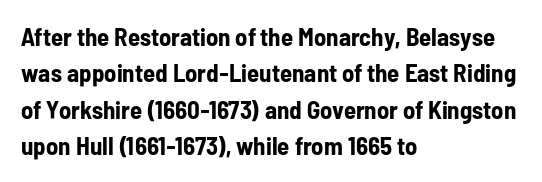
{"italic": "no", "bold": "yes", "underline": "no", "align": "left", "line_spacing": "normal", "line_spacing_ratio": 1.46, "letter_spacing": "normal", "letter_spacing_em": 0.0, "glyph_px": 25}
